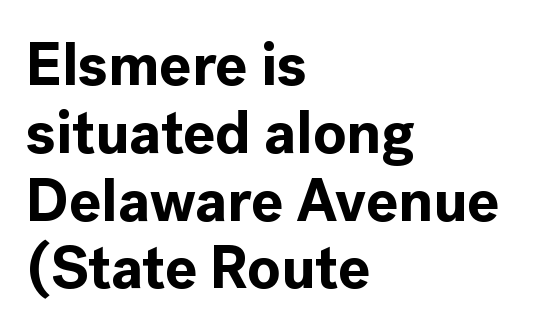
{"serif": "no", "italic": "no", "bold": "yes", "weight": "bold", "width": "normal", "x_height": "medium", "monospaced": "no", "underline": "no", "align": "left", "line_spacing": "tight", "line_spacing_ratio": 1.13, "letter_spacing": "normal", "letter_spacing_em": 0.0, "glyph_px": 60}
